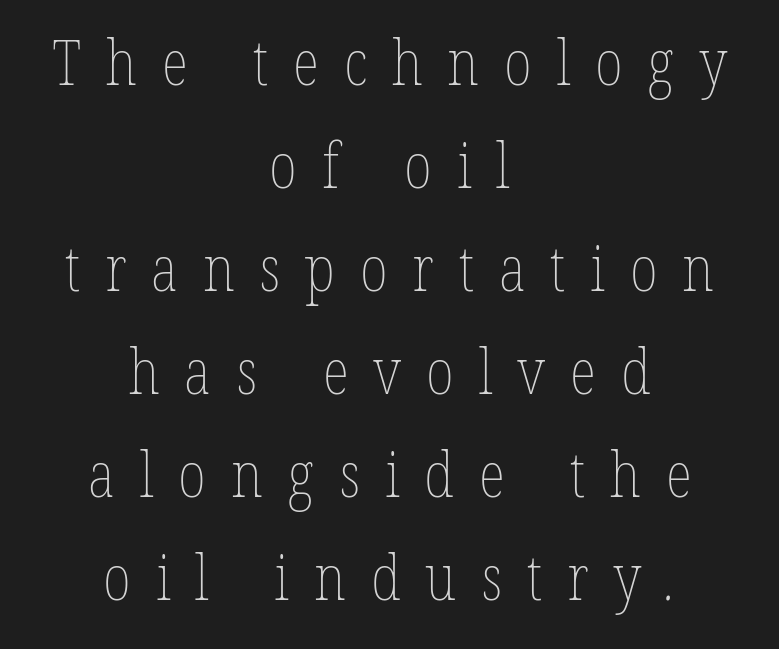
Regarding leading, the lines here are spaced in the standard way. The face used here is proportionally spaced, like ordinary book or web type. Leftover space on each line is divided equally before and after the words. Caption: face not bold, strokes unweighted. The string is rendered with underlining switched off. Tracking here is generous; glyphs stand well apart from one another.
